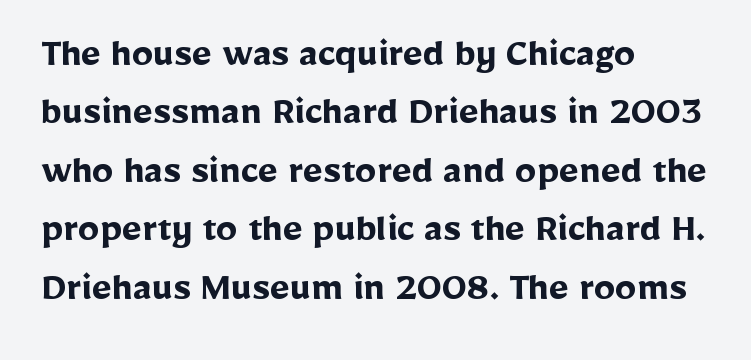
Each letter keeps its own natural width here, so spacing adapts to shape. Typographic density is high because the face is bold. The passage shown is typeset with a sans-serif family. In terms of leading, this rendering sits right in the middle.
